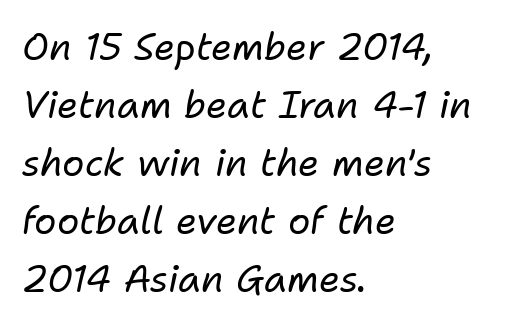
{"italic": "yes", "lean": "right", "slant_degrees": 11, "bold": "no", "weight": "regular", "width": "normal", "stroke_contrast": "low", "x_height": "medium", "monospaced": "no", "underline": "no", "align": "left", "line_spacing": "normal", "line_spacing_ratio": 1.57, "letter_spacing": "normal", "letter_spacing_em": 0.0, "glyph_px": 37}
